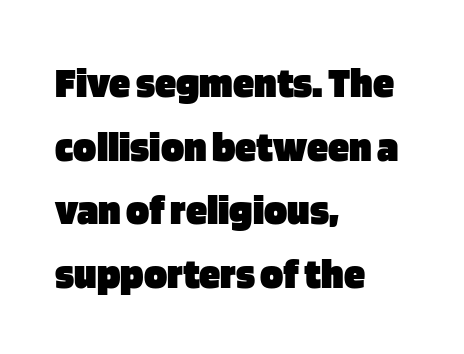
Do the characters align in a grid? No, the font is proportional. Caption: standard tracking, unaltered. In CSS terms this would be text-align: left. The strokes are fattened all the way to bold.
